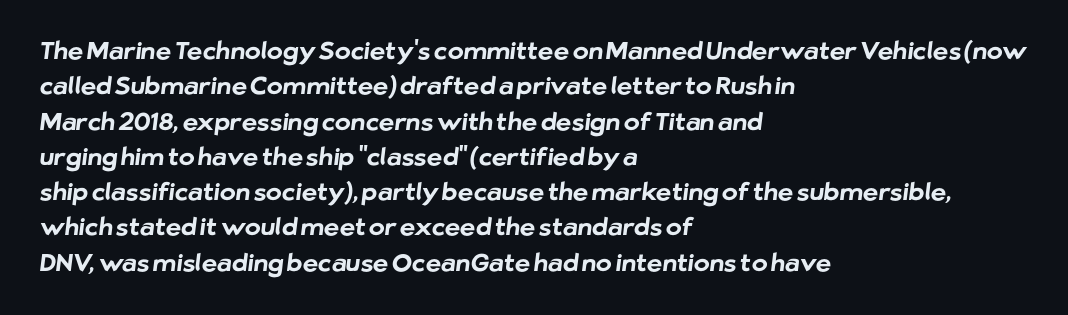
The image shows 24 px bold type; set left-aligned, normal line spacing (1.47x), normal letter spacing, not underlined.
